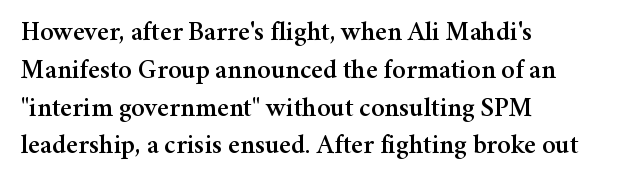
The image shows 27 px text type, upright; set left-aligned, normal line spacing (1.4x), normal letter spacing, not underlined.
